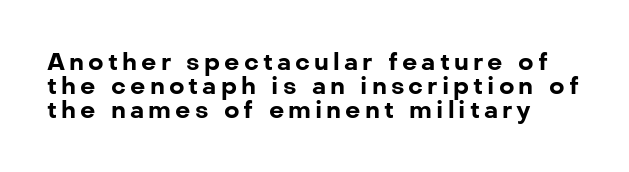
Q: Is the text bold? A: Yes.
Q: Is the text italic (slanted)? A: No, it is upright.
Q: Is the text underlined? A: No.
Q: Is the spacing between lines tight, normal or loose? A: Tight.
